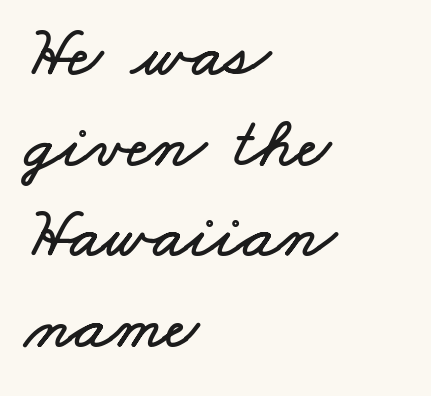
The image shows 72 px wide type; set left-aligned, normal line spacing (1.26x), normal letter spacing, not underlined; low stroke contrast and a small x-height.
